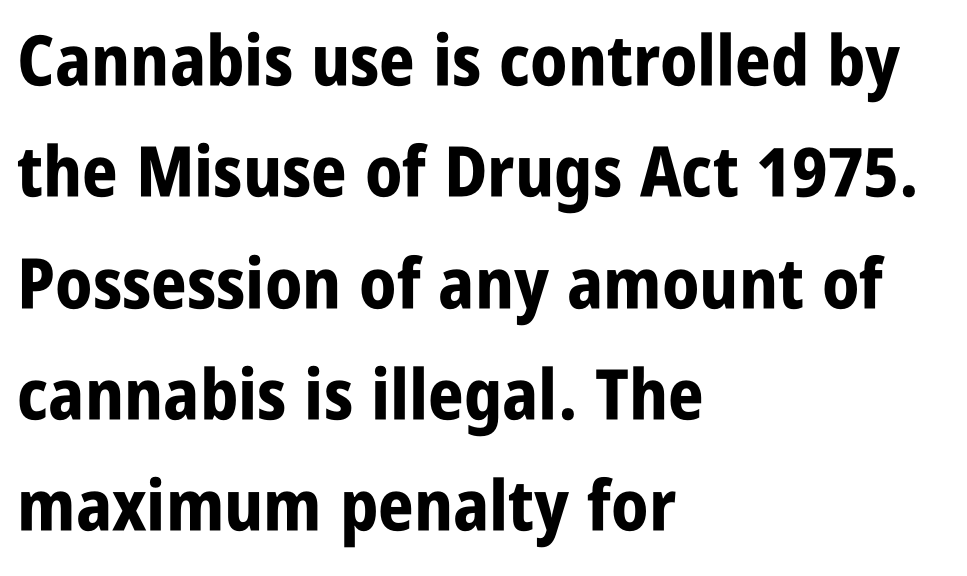
The image shows 70 px bold, condensed sans-serif type, upright; set left-aligned, normal line spacing (1.59x), normal letter spacing, not underlined; low stroke contrast and a large x-height.
